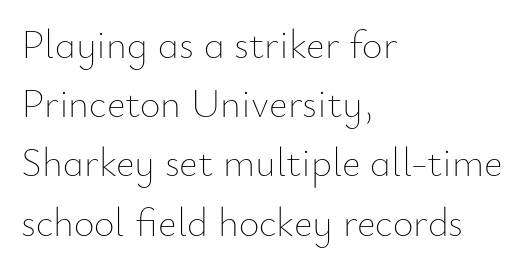
{"italic": "no", "bold": "no", "weight": "thin", "width": "normal", "stroke_contrast": "low", "x_height": "small", "monospaced": "no", "underline": "no", "align": "left", "line_spacing": "normal", "line_spacing_ratio": 1.48, "letter_spacing": "normal", "letter_spacing_em": 0.0, "glyph_px": 40}
